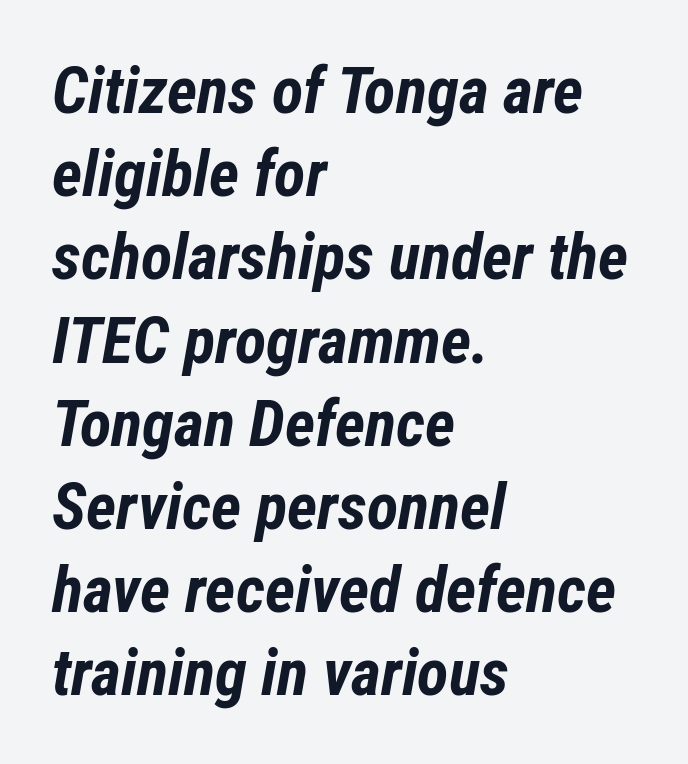
The image shows 65 px bold, condensed type, italic (leaning right); set left-aligned, normal line spacing (1.28x), normal letter spacing, not underlined; low stroke contrast and a medium x-height.
